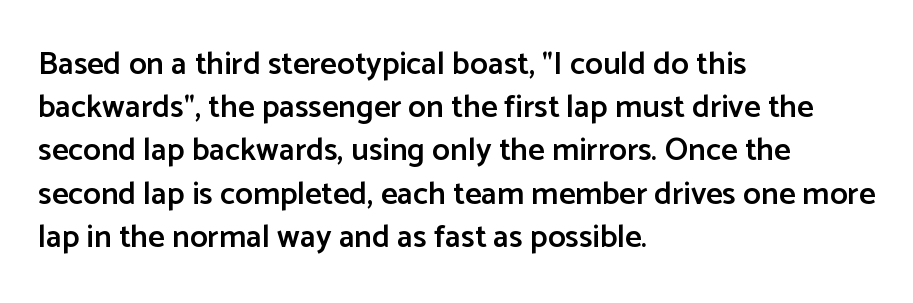
The image shows 32 px semibold sans-serif type, upright; set left-aligned, normal line spacing (1.35x), normal letter spacing, not underlined; low stroke contrast and a medium x-height.
